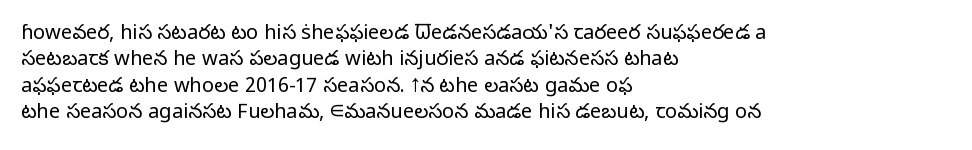
Characters remain perfectly vertical along every line. Rows of type keep a routine distance in the vertical direction. The face looks like a standard text weight, possibly lighter. Letter spacing: default. Each row of text sits above clean, open space.
